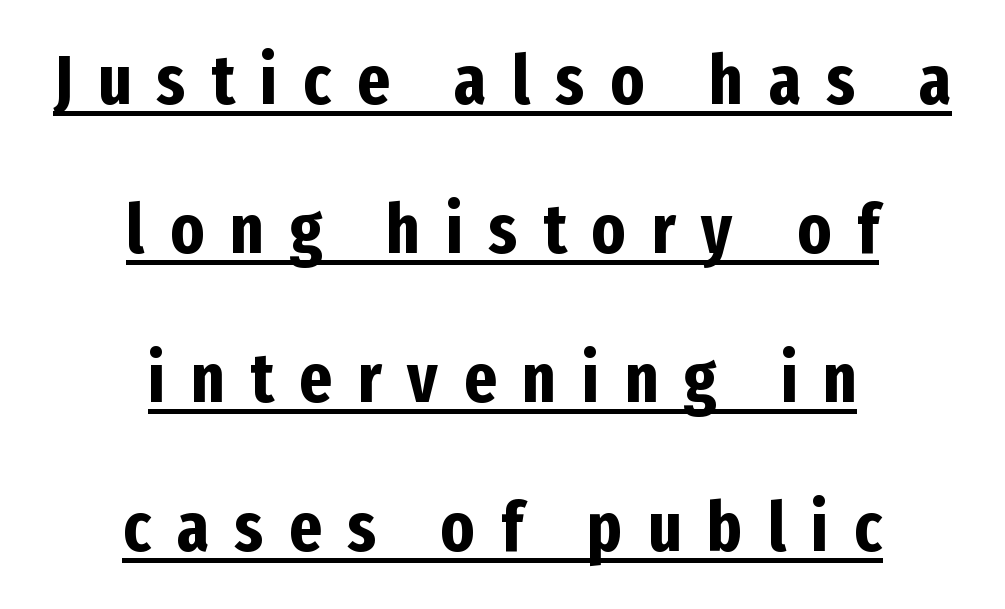
The image shows 70 px bold, condensed sans-serif type, upright; set centered, loose line spacing (2.13x), unusually wide letter spacing (+0.37 em), underlined; low stroke contrast and a medium x-height.
